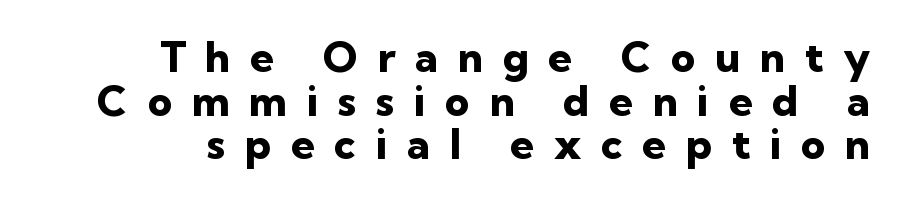
This is heavy type, rendered in bold. Leading is clearly below the norm, producing a dense column. Character widths vary here, with narrow letters taking less room than wide ones. The letters carry no serifs — their stems end cleanly without finishing strokes.
